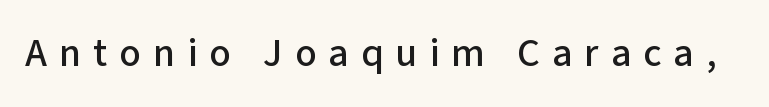
The image shows 40 px sans-serif type, upright; set unusually wide letter spacing (+0.3 em), not underlined; low stroke contrast and a medium x-height.
